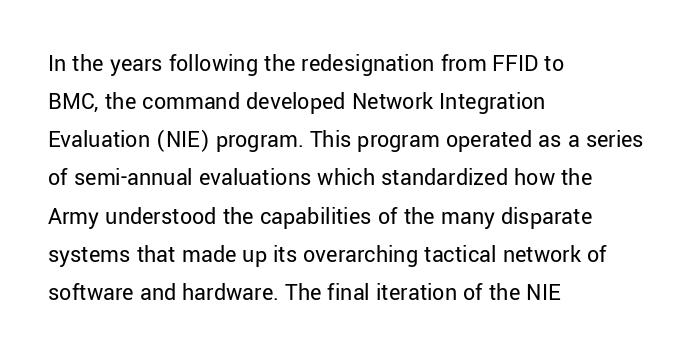
Q: Is the text bold? A: No.
Q: Is the text italic (slanted)? A: No, it is upright.
Q: Is the text underlined? A: No.
Q: How is the paragraph aligned? A: Left-aligned.
Q: Is the spacing between letters normal or unusually wide? A: Normal.
Q: Is the spacing between lines tight, normal or loose? A: Normal.
